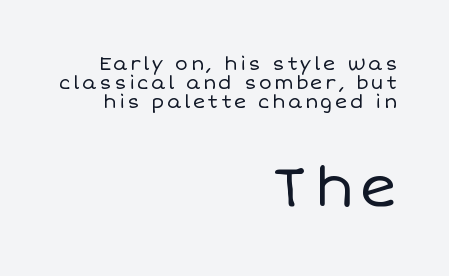
Q: Is the text bold? A: No.
Q: Is the text italic (slanted)? A: No, it is upright.
Q: Is the text underlined? A: No.
Q: How is the paragraph aligned? A: Right-aligned.
Q: Is the spacing between lines tight, normal or loose? A: Tight.
Q: Which block of text is set in a larger size, the first (top) or the second (bottom)? A: The second (bottom) one.
Q: Width (condensed, normal, or wide)? A: Normal.
Q: Stroke contrast? A: Low.
Q: x-height? A: Large.
Q: Monospaced? A: No.
